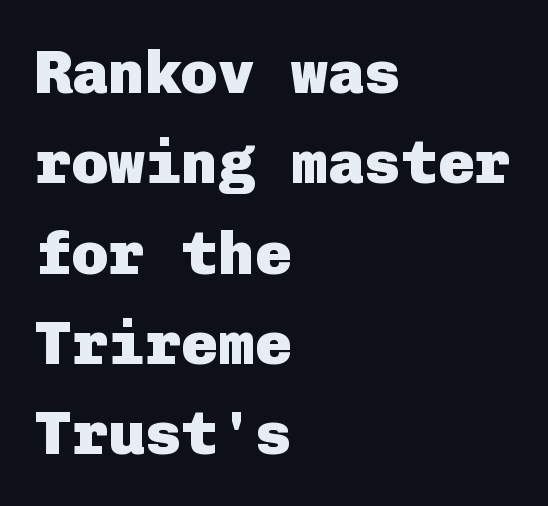
The image shows 61 px heavy sans-serif type, upright; set left-aligned, normal line spacing (1.48x), normal letter spacing, not underlined; low stroke contrast and a medium x-height.
